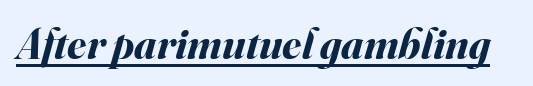
The image shows 43 px bold type, italic (leaning right); set normal letter spacing, underlined; medium stroke contrast and a small x-height.
